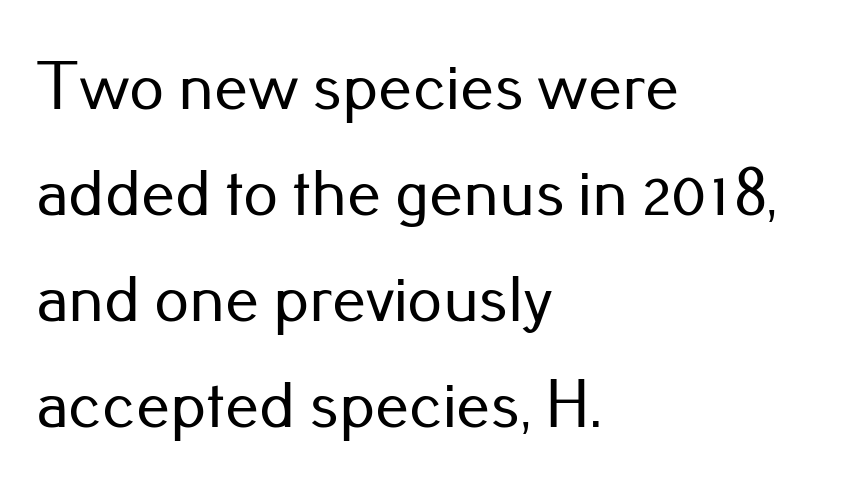
The image shows 68 px sans-serif type, upright; set left-aligned, normal line spacing (1.56x), normal letter spacing, not underlined; low stroke contrast and a small x-height.
